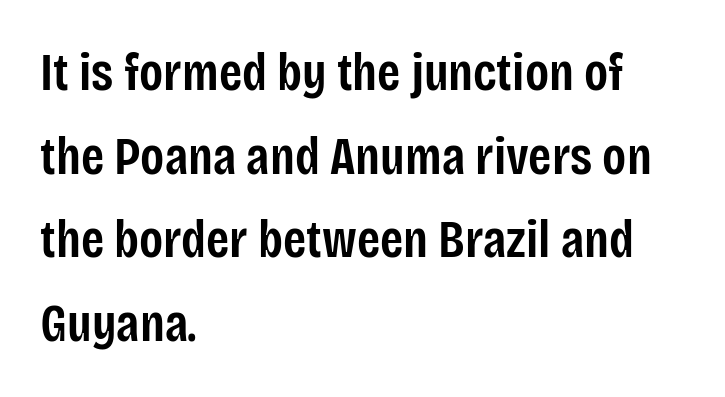
The leading is moderate, giving the passage an even texture. In CSS terms this would be text-align: left. Emphasis by weight is partial: semibold. Words appear dense and cohesive because spacing is normal. Grotesque or geometric, the face here clearly has no serifs.
